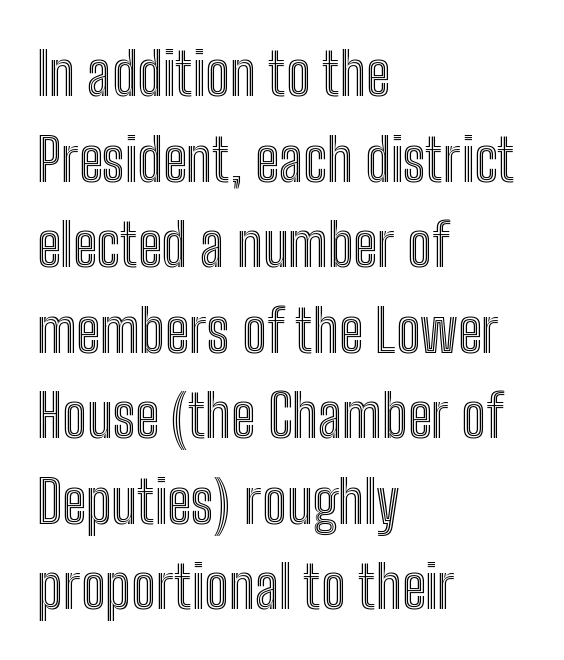
{"italic": "no", "width": "condensed", "x_height": "medium", "monospaced": "no", "underline": "no", "align": "left", "line_spacing": "normal", "line_spacing_ratio": 1.45, "letter_spacing": "normal", "letter_spacing_em": 0.0, "glyph_px": 59}
